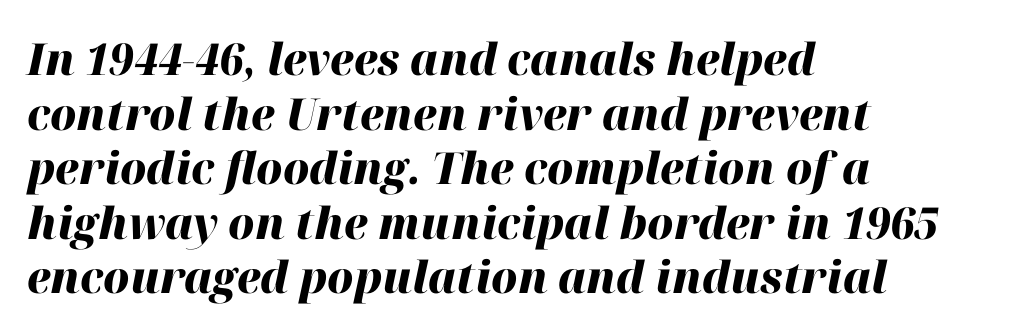
The image shows 44 px heavy type, italic (leaning right); set left-aligned, line spacing 1.24x, normal letter spacing, not underlined; high stroke contrast and a medium x-height.
